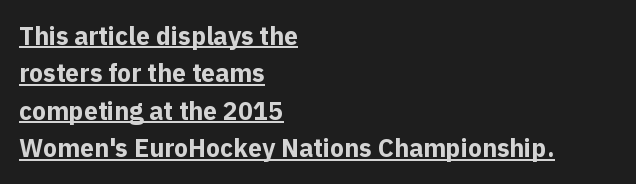
The image shows 25 px bold type, upright; set left-aligned, normal line spacing (1.5x), normal letter spacing, underlined.
